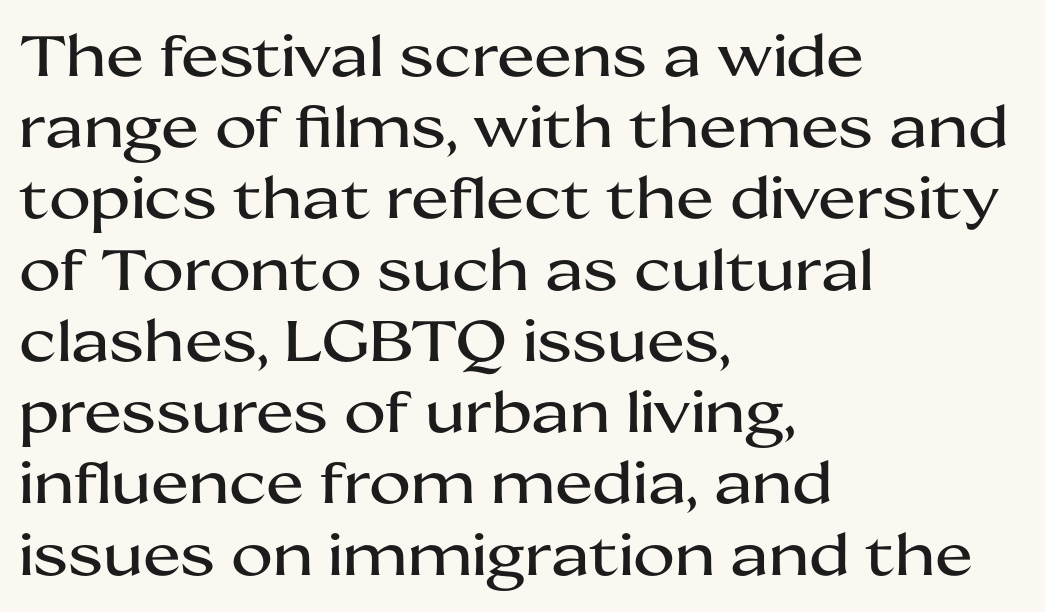
Q: Is the text italic (slanted)? A: No, it is upright.
Q: Is the text underlined? A: No.
Q: How is the paragraph aligned? A: Left-aligned.
Q: Is the spacing between letters normal or unusually wide? A: Normal.
Q: Is the spacing between lines tight, normal or loose? A: Normal.
Q: Width (condensed, normal, or wide)? A: Wide.
Q: Stroke contrast? A: Medium.
Q: x-height? A: Medium.
Q: Monospaced? A: No.
